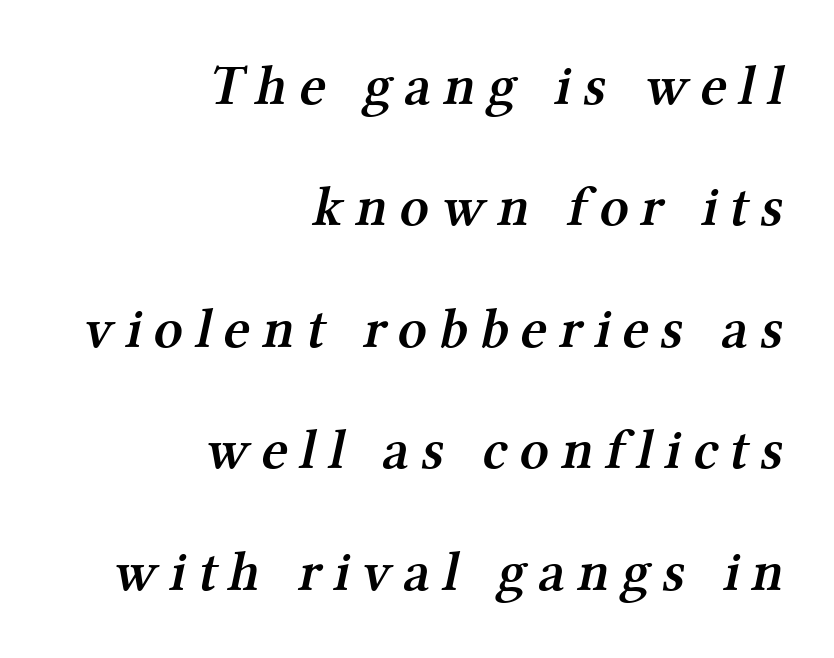
{"serif": "yes", "bold": "semi", "weight": "semibold", "width": "normal", "stroke_contrast": "medium", "x_height": "medium", "monospaced": "no", "underline": "no", "align": "right", "line_spacing": "loose", "line_spacing_ratio": 2.13, "letter_spacing": "wide", "letter_spacing_em": 0.21, "glyph_px": 57}
